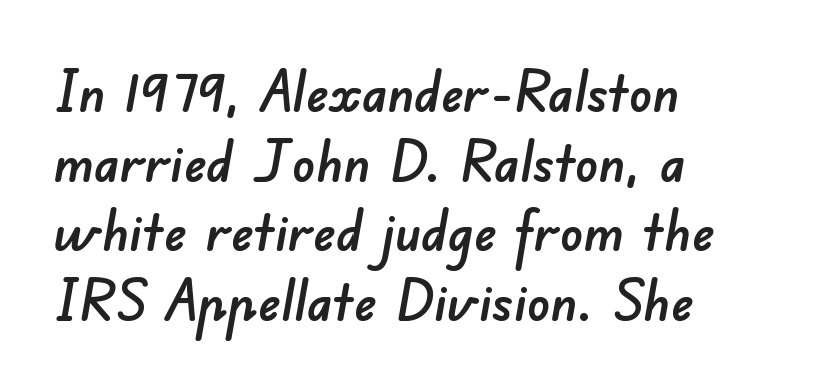
{"serif": "no", "width": "normal", "stroke_contrast": "low", "x_height": "small", "monospaced": "no", "underline": "no", "align": "left", "line_spacing_ratio": 1.22, "letter_spacing": "normal", "letter_spacing_em": 0.0, "glyph_px": 57}
